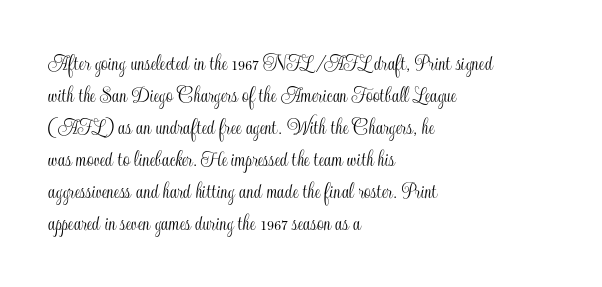
The image shows 24 px text type; set left-aligned, normal line spacing (1.33x), normal letter spacing, not underlined.
